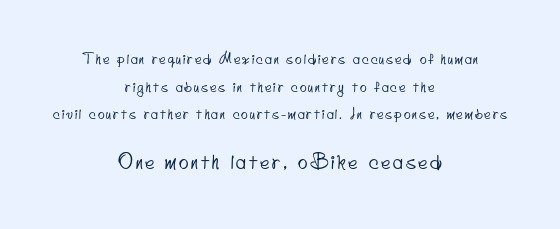
Q: Is the text underlined? A: No.
Q: How is the paragraph aligned? A: Centered.
Q: Is the spacing between lines tight, normal or loose? A: Loose.
Q: Which block of text is set in a larger size, the first (top) or the second (bottom)? A: The second (bottom) one.
